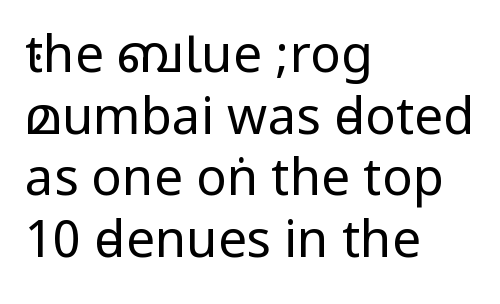
The image shows 51 px regular-weight, condensed sans-serif type, upright; set left-aligned, line spacing 1.21x, normal letter spacing, not underlined; low stroke contrast.
